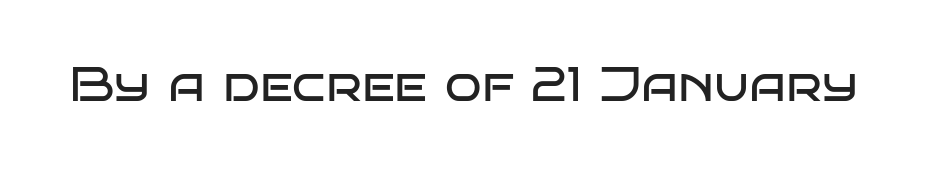
Stroke mass is kept to a normal reading level or below. Letterform terminals end flat and unadorned throughout the passage. You could not count columns in this text — the font is proportionally spaced. Has an underline been added? It has not.
